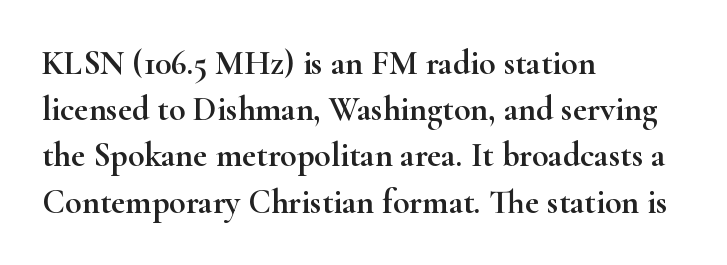
The image shows 34 px wide serif type, upright; set left-aligned, normal line spacing (1.36x), normal letter spacing, not underlined; high stroke contrast and a small x-height.
